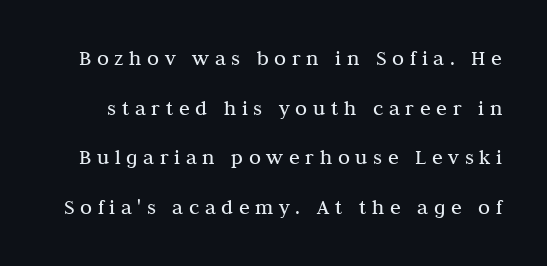
{"italic": "no", "bold": "no", "underline": "no", "line_spacing": "loose", "line_spacing_ratio": 2.26, "letter_spacing": "wide", "letter_spacing_em": 0.26, "glyph_px": 22}
